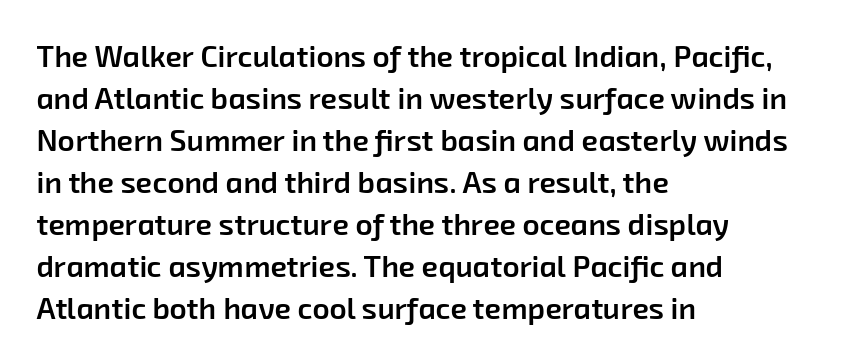
{"serif": "no", "bold": "semi", "weight": "semibold", "width": "normal", "stroke_contrast": "low", "x_height": "medium", "monospaced": "no", "underline": "no", "align": "left", "line_spacing": "normal", "line_spacing_ratio": 1.4, "letter_spacing": "normal", "letter_spacing_em": 0.0, "glyph_px": 30}
